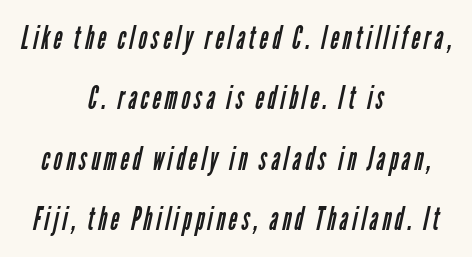
Q: Is the text bold? A: No.
Q: Is the typeface a serif or a sans-serif typeface? A: Sans-serif.
Q: Is the text underlined? A: No.
Q: How is the paragraph aligned? A: Centered.
Q: Width (condensed, normal, or wide)? A: Condensed.
Q: Stroke contrast? A: Low.
Q: x-height? A: Medium.
Q: Monospaced? A: No.
